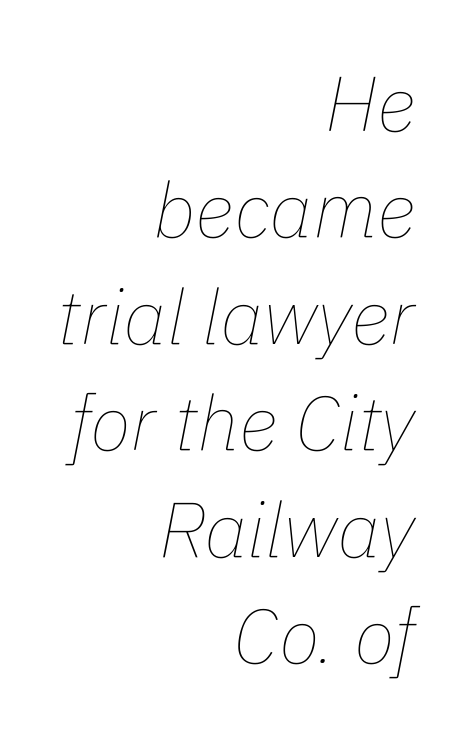
{"italic": "yes", "lean": "right", "slant_degrees": 11, "bold": "no", "weight": "thin", "width": "normal", "stroke_contrast": "low", "x_height": "medium", "monospaced": "no", "underline": "no", "align": "right", "line_spacing": "normal", "line_spacing_ratio": 1.4, "letter_spacing": "normal", "letter_spacing_em": 0.0, "glyph_px": 76}
